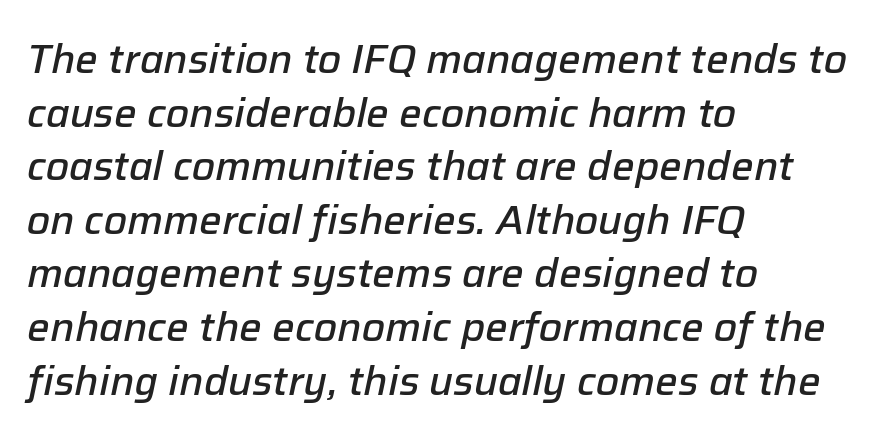
Q: Is the text bold? A: Semi-bold.
Q: Is the text italic (slanted)? A: Yes, it leans right by about 12 degrees.
Q: Is the text underlined? A: No.
Q: How is the paragraph aligned? A: Left-aligned.
Q: Is the spacing between letters normal or unusually wide? A: Normal.
Q: Is the spacing between lines tight, normal or loose? A: Normal.
Q: Width (condensed, normal, or wide)? A: Normal.
Q: Stroke contrast? A: Low.
Q: x-height? A: Medium.
Q: Monospaced? A: No.
